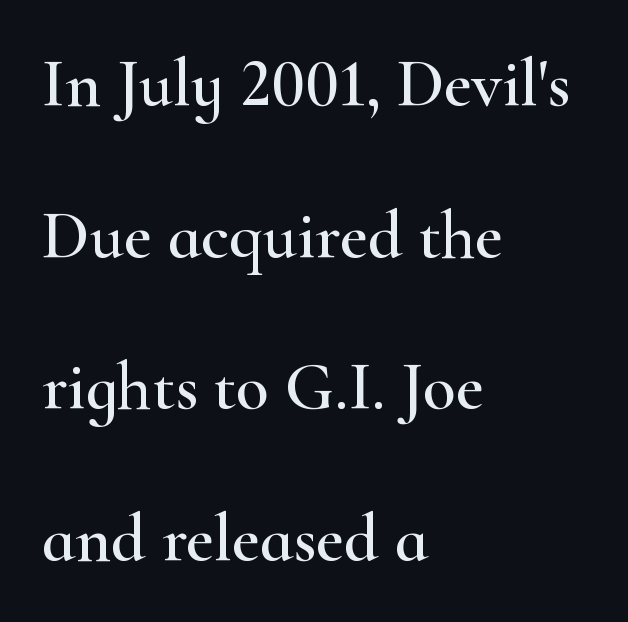
The image shows 68 px wide serif type, upright; set left-aligned, loose line spacing (2.23x), normal letter spacing, not underlined; high stroke contrast and a small x-height.
